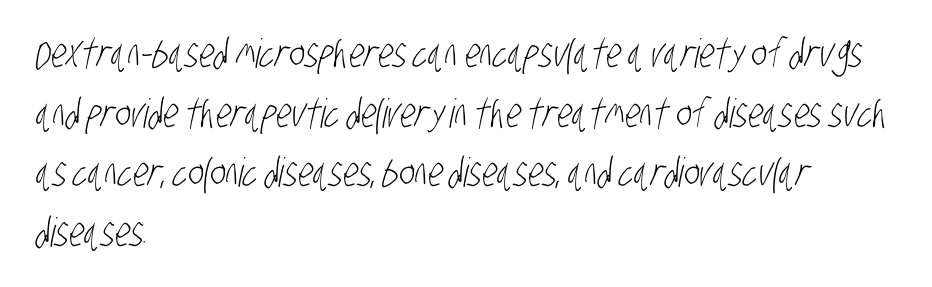
Q: Is the text bold? A: No.
Q: Is the typeface a serif or a sans-serif typeface? A: Sans-serif.
Q: Is the text underlined? A: No.
Q: How is the paragraph aligned? A: Left-aligned.
Q: Is the spacing between letters normal or unusually wide? A: Normal.
Q: Is the spacing between lines tight, normal or loose? A: Normal.
Q: Width (condensed, normal, or wide)? A: Condensed.
Q: Stroke contrast? A: Low.
Q: x-height? A: Large.
Q: Monospaced? A: No.
